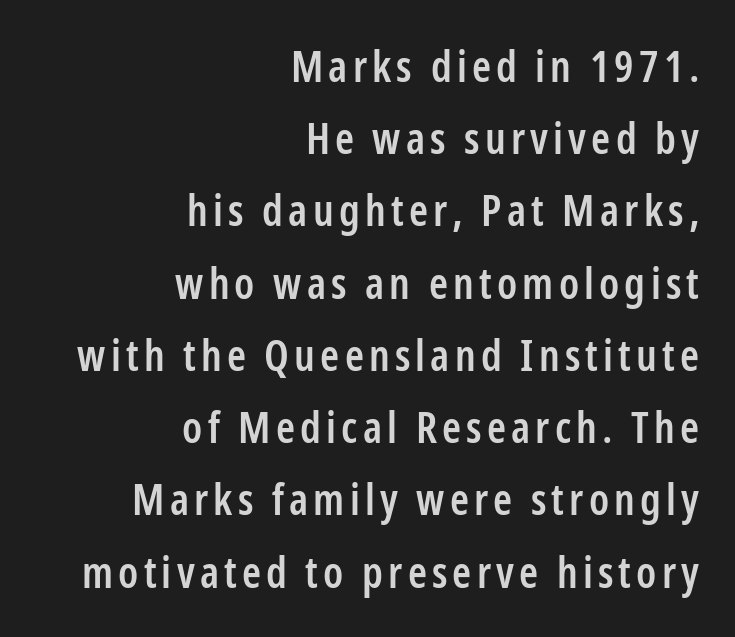
Q: Is the text bold? A: Semi-bold.
Q: Is the text italic (slanted)? A: No, it is upright.
Q: Is the typeface a serif or a sans-serif typeface? A: Sans-serif.
Q: Is the text underlined? A: No.
Q: How is the paragraph aligned? A: Right-aligned.
Q: Is the spacing between lines tight, normal or loose? A: Normal.
Q: Width (condensed, normal, or wide)? A: Condensed.
Q: Stroke contrast? A: Low.
Q: x-height? A: Medium.
Q: Monospaced? A: No.
